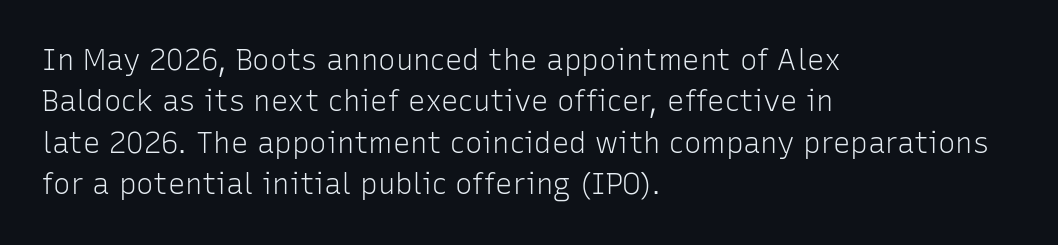
Q: Is the text bold? A: No.
Q: Is the text italic (slanted)? A: No, it is upright.
Q: Is the typeface a serif or a sans-serif typeface? A: Sans-serif.
Q: Is the text underlined? A: No.
Q: How is the paragraph aligned? A: Left-aligned.
Q: Is the spacing between letters normal or unusually wide? A: Normal.
Q: Is the spacing between lines tight, normal or loose? A: Normal.
Q: Width (condensed, normal, or wide)? A: Normal.
Q: Stroke contrast? A: Low.
Q: x-height? A: Medium.
Q: Monospaced? A: No.
